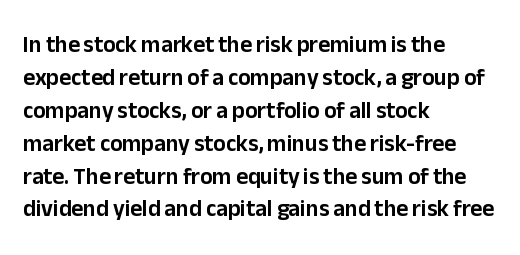
Q: Is the text italic (slanted)? A: No, it is upright.
Q: Is the text underlined? A: No.
Q: How is the paragraph aligned? A: Left-aligned.
Q: Is the spacing between letters normal or unusually wide? A: Normal.
Q: Is the spacing between lines tight, normal or loose? A: Normal.
